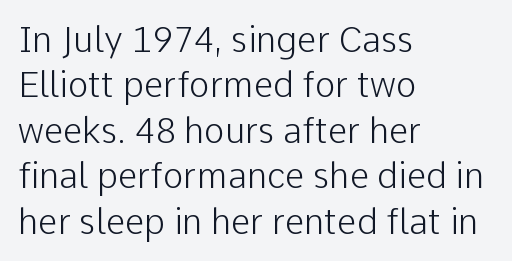
The image shows 35 px light sans-serif type, upright; set left-aligned, normal line spacing (1.3x), normal letter spacing, not underlined; low stroke contrast and a medium x-height.
